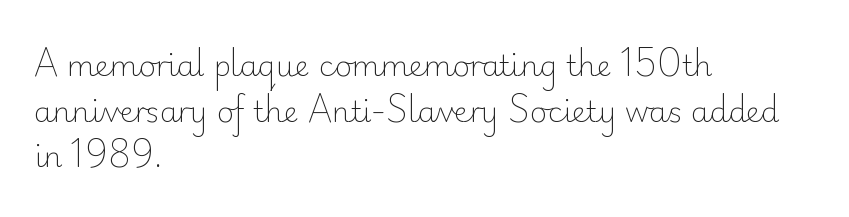
The image shows 29 px light sans-serif type, upright; set left-aligned, normal line spacing (1.57x), normal letter spacing, not underlined; low stroke contrast and a small x-height.
